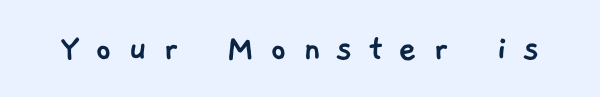
{"serif": "no", "width": "normal", "stroke_contrast": "low", "x_height": "medium", "monospaced": "no", "underline": "no", "letter_spacing": "wide", "letter_spacing_em": 0.39, "glyph_px": 40}
